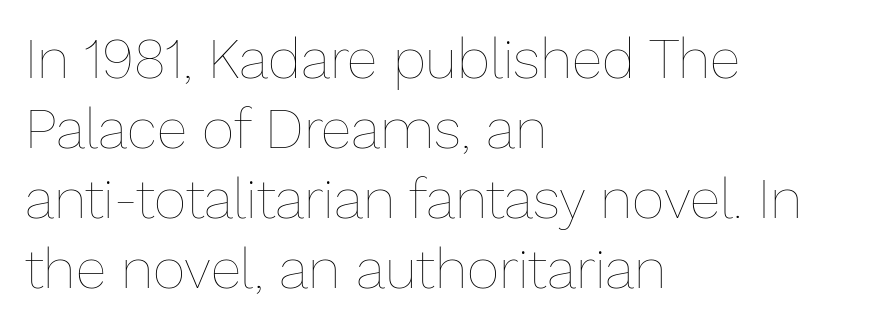
{"italic": "no", "bold": "no", "weight": "thin", "width": "normal", "stroke_contrast": "low", "x_height": "medium", "monospaced": "no", "underline": "no", "align": "left", "line_spacing": "normal", "line_spacing_ratio": 1.25, "letter_spacing": "normal", "letter_spacing_em": 0.0, "glyph_px": 56}
